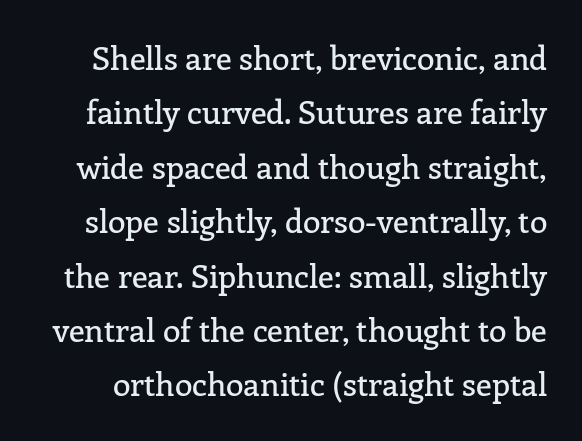
The image shows 32 px serif type, upright; set normal line spacing (1.7x), normal letter spacing, not underlined; low stroke contrast and a medium x-height.
